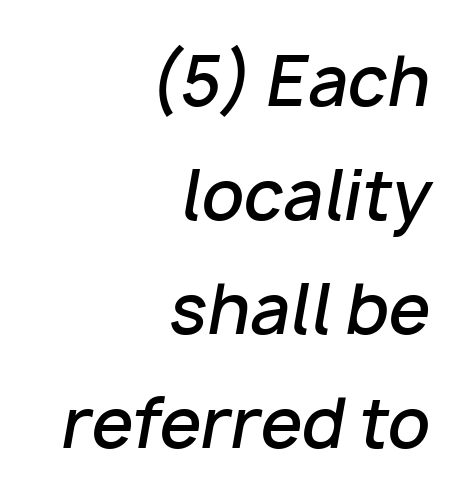
The image shows 67 px semibold type, italic (leaning right); set right-aligned, normal line spacing (1.7x), normal letter spacing, not underlined; low stroke contrast and a medium x-height.
